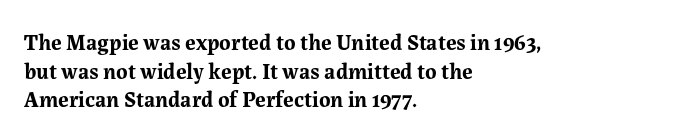
The image shows 22 px bold type, upright; set left-aligned, normal line spacing (1.3x), normal letter spacing, not underlined.
